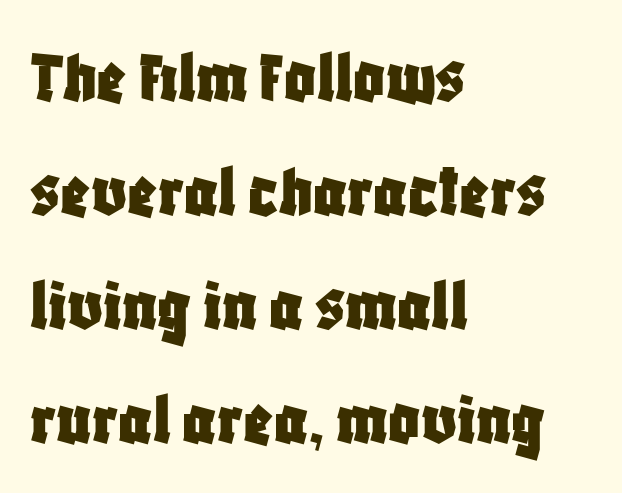
The image shows 77 px condensed sans-serif type, upright; set left-aligned, normal line spacing (1.48x), normal letter spacing, not underlined; low stroke contrast and a large x-height.
